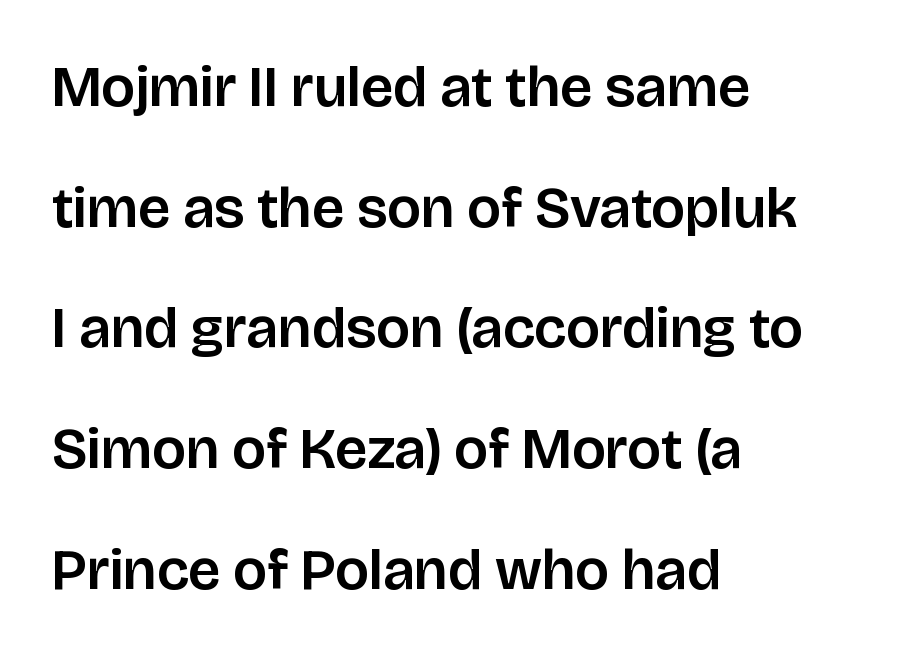
All the whitespace from short lines collects on the right. The designer went with a sans here, leaving each stem footless. Nobody touched the tracking dial on this one. Character widths vary here, with narrow letters taking less room than wide ones. The specimen reads as upright at a glance.
